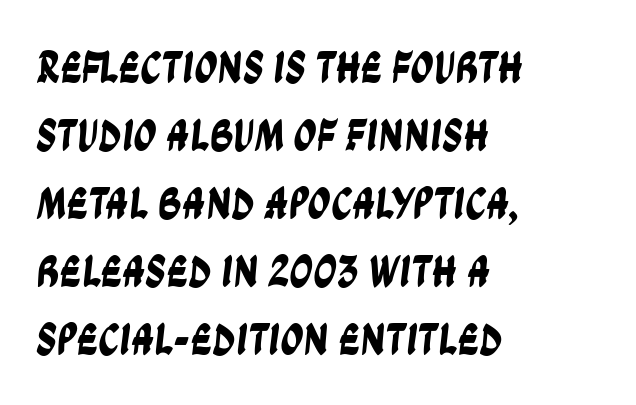
The image shows 46 px condensed sans-serif type; set left-aligned, normal line spacing (1.48x), normal letter spacing, not underlined; low stroke contrast and a large x-height.
